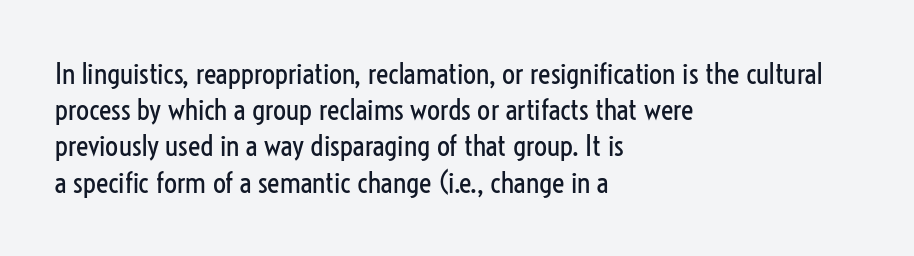
{"serif": "no", "italic": "no", "bold": "no", "weight": "regular", "width": "condensed", "stroke_contrast": "low", "x_height": "medium", "monospaced": "no", "underline": "no", "align": "left", "line_spacing": "normal", "line_spacing_ratio": 1.25, "letter_spacing": "normal", "letter_spacing_em": 0.0, "glyph_px": 29}
